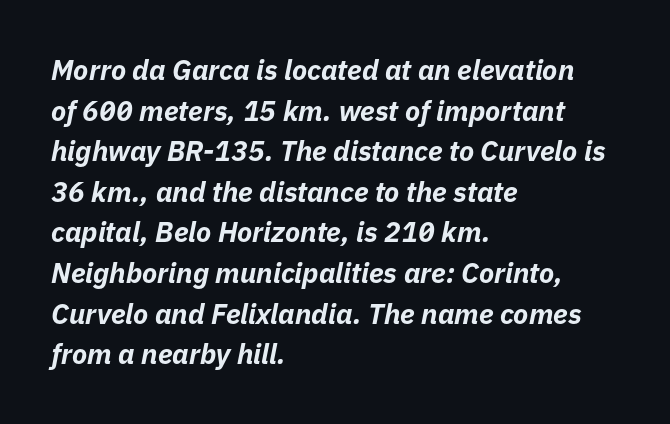
The image shows 28 px bold type, italic (leaning right); set left-aligned, normal line spacing (1.45x), normal letter spacing, not underlined; low stroke contrast and a medium x-height.
